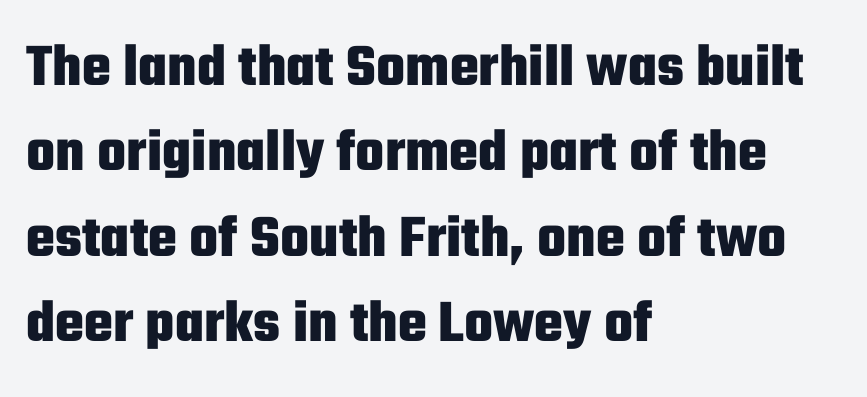
Q: Is the text bold? A: Yes.
Q: Is the text italic (slanted)? A: No, it is upright.
Q: Is the typeface a serif or a sans-serif typeface? A: Sans-serif.
Q: Is the text underlined? A: No.
Q: How is the paragraph aligned? A: Left-aligned.
Q: Is the spacing between letters normal or unusually wide? A: Normal.
Q: Is the spacing between lines tight, normal or loose? A: Normal.
Q: Width (condensed, normal, or wide)? A: Condensed.
Q: Stroke contrast? A: Low.
Q: x-height? A: Medium.
Q: Monospaced? A: No.
